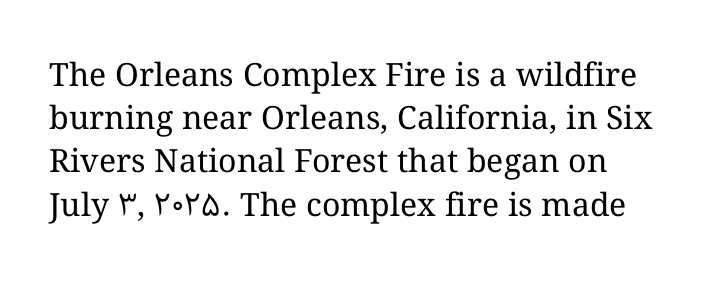
How are the letters spaced? Ordinarily, with no added tracking. Ordinary non-slanted type is in use. This block has exactly the height ordinary leading produces. Unmarked baselines from the first word to the last. No heavy texture on the line: the type isn't bold.
